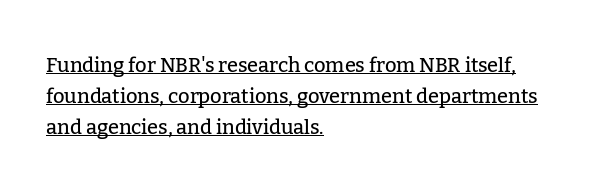
The image shows 20 px text type, upright; set left-aligned, normal line spacing (1.55x), normal letter spacing, underlined.
